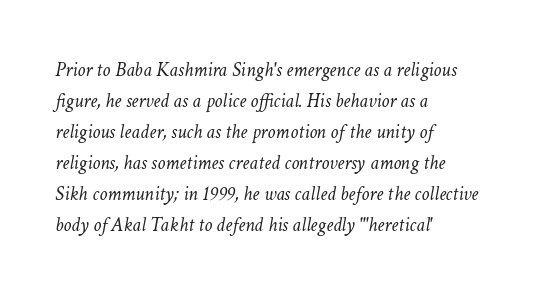
Q: Is the text bold? A: No.
Q: Is the text italic (slanted)? A: Yes, it leans right by about 11 degrees.
Q: Is the text underlined? A: No.
Q: How is the paragraph aligned? A: Left-aligned.
Q: Is the spacing between letters normal or unusually wide? A: Normal.
Q: Is the spacing between lines tight, normal or loose? A: Normal.
